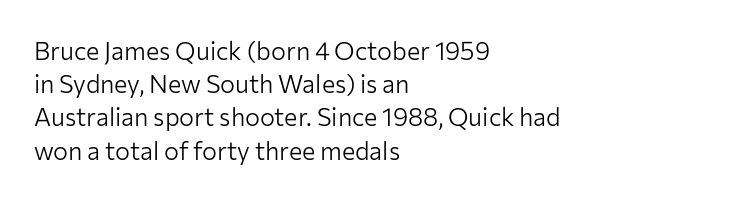
Q: Is the text bold? A: No.
Q: Is the text italic (slanted)? A: No, it is upright.
Q: Is the text underlined? A: No.
Q: How is the paragraph aligned? A: Left-aligned.
Q: Is the spacing between letters normal or unusually wide? A: Normal.
Q: Is the spacing between lines tight, normal or loose? A: Normal.
